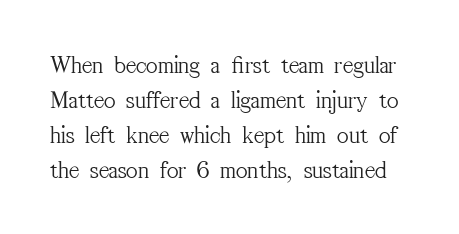
Horizontal bands of white between lines are of average thickness. Tall strokes in this sample are plumb rather than angled. No word sits above an underline. Is the stroke heavy? The answer is a plain regular-or-lighter. The type is set solid horizontally, with unmodified tracking.
